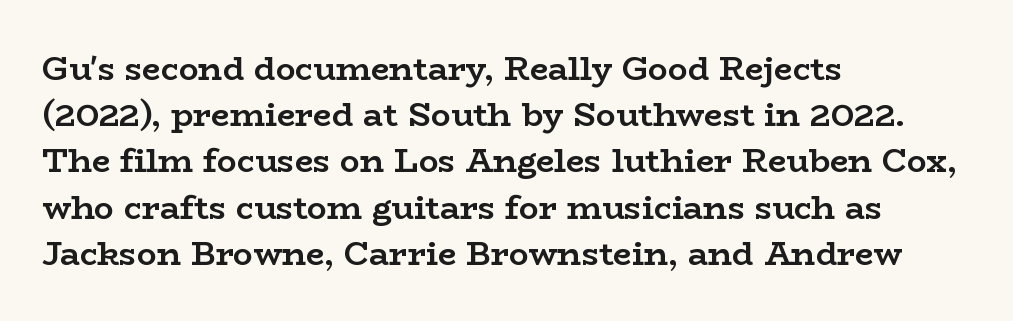
{"serif": "yes", "italic": "no", "bold": "yes", "weight": "semibold", "width": "wide", "stroke_contrast": "low", "x_height": "medium", "monospaced": "no", "underline": "no", "align": "left", "line_spacing": "normal", "line_spacing_ratio": 1.4, "letter_spacing": "normal", "letter_spacing_em": 0.0, "glyph_px": 33}
